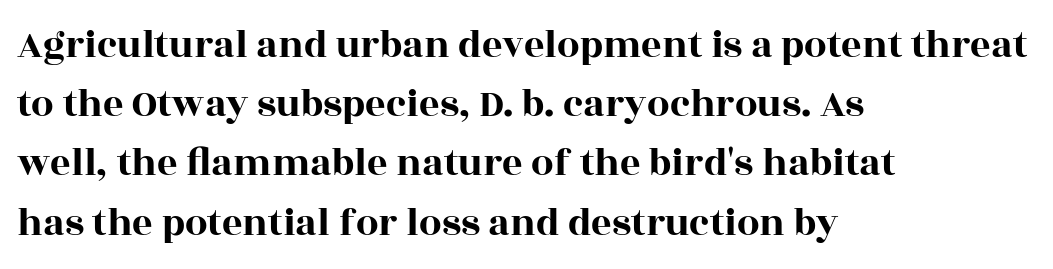
{"serif": "yes", "italic": "no", "width": "wide", "x_height": "large", "monospaced": "no", "underline": "no", "align": "left", "line_spacing": "normal", "line_spacing_ratio": 1.48, "letter_spacing": "normal", "letter_spacing_em": 0.0, "glyph_px": 40}
